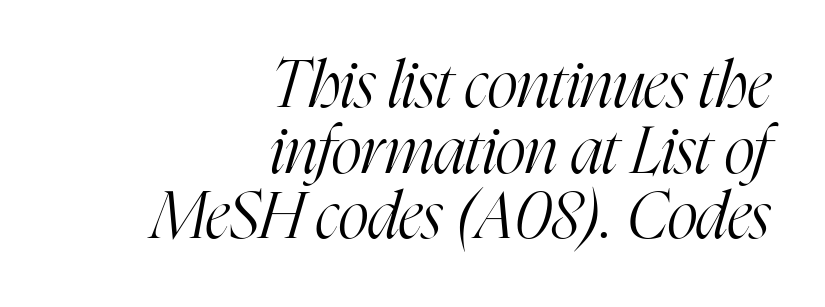
Q: Is the text bold? A: No.
Q: Is the text italic (slanted)? A: Yes, it leans right by about 16 degrees.
Q: Is the typeface a serif or a sans-serif typeface? A: Serif.
Q: Is the text underlined? A: No.
Q: How is the paragraph aligned? A: Right-aligned.
Q: Is the spacing between letters normal or unusually wide? A: Normal.
Q: Is the spacing between lines tight, normal or loose? A: Tight.
Q: Width (condensed, normal, or wide)? A: Condensed.
Q: Stroke contrast? A: High.
Q: x-height? A: Medium.
Q: Monospaced? A: No.
